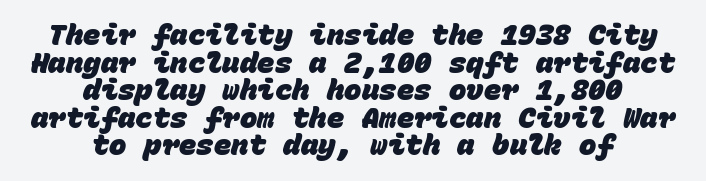
Q: Is the text bold? A: Yes.
Q: Is the typeface a serif or a sans-serif typeface? A: Sans-serif.
Q: Is the text underlined? A: No.
Q: How is the paragraph aligned? A: Centered.
Q: Is the spacing between letters normal or unusually wide? A: Normal.
Q: Is the spacing between lines tight, normal or loose? A: Tight.
Q: Width (condensed, normal, or wide)? A: Normal.
Q: Stroke contrast? A: Low.
Q: x-height? A: Large.
Q: Monospaced? A: Yes.
